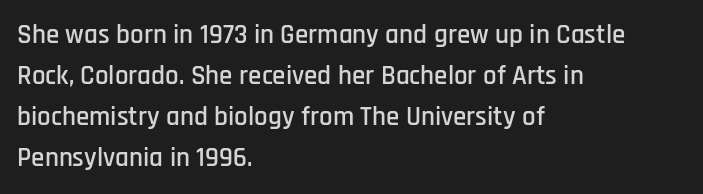
Q: Is the text italic (slanted)? A: No, it is upright.
Q: Is the text underlined? A: No.
Q: How is the paragraph aligned? A: Left-aligned.
Q: Is the spacing between letters normal or unusually wide? A: Normal.
Q: Is the spacing between lines tight, normal or loose? A: Normal.
